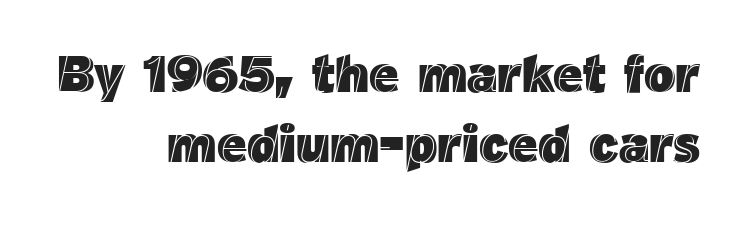
The image shows 52 px text type, upright; set right-aligned, normal line spacing (1.34x), normal letter spacing, not underlined; a medium x-height.
